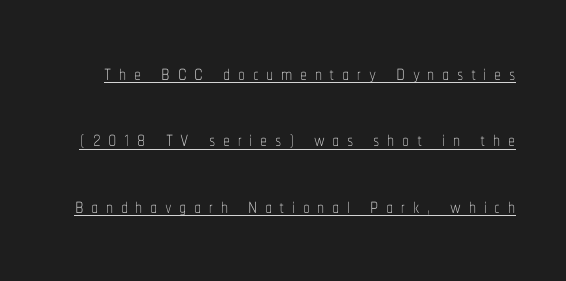
This rendering widens character spacing well past its baseline value. Character widths vary here, with narrow letters taking less room than wide ones. The lines are spread far apart with generous leading. Is the stroke heavy? The answer is a plain regular-or-lighter.
